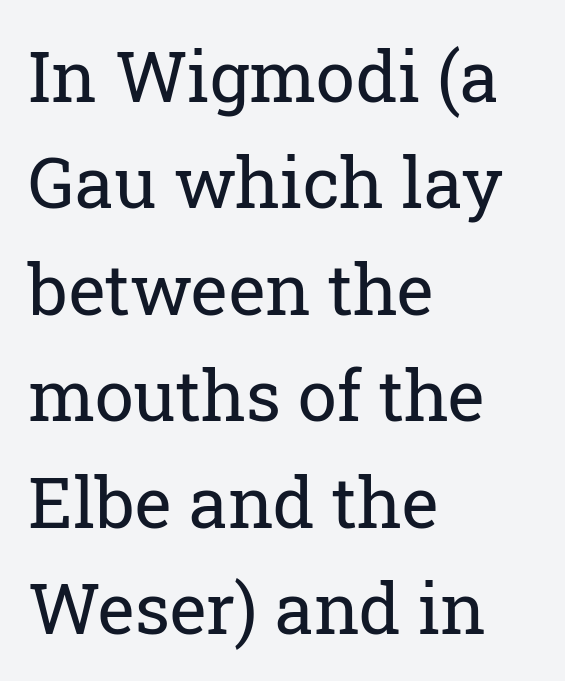
{"serif": "yes", "italic": "no", "bold": "no", "weight": "regular", "width": "normal", "stroke_contrast": "low", "x_height": "medium", "monospaced": "no", "underline": "no", "align": "left", "line_spacing": "normal", "line_spacing_ratio": 1.52, "letter_spacing": "normal", "letter_spacing_em": 0.0, "glyph_px": 70}
